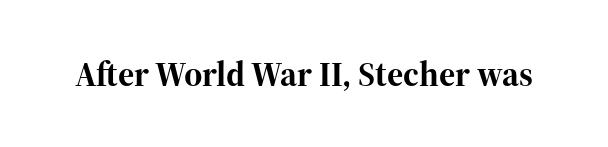
The image shows 35 px bold serif type, upright; set normal letter spacing, not underlined; high stroke contrast and a medium x-height.
